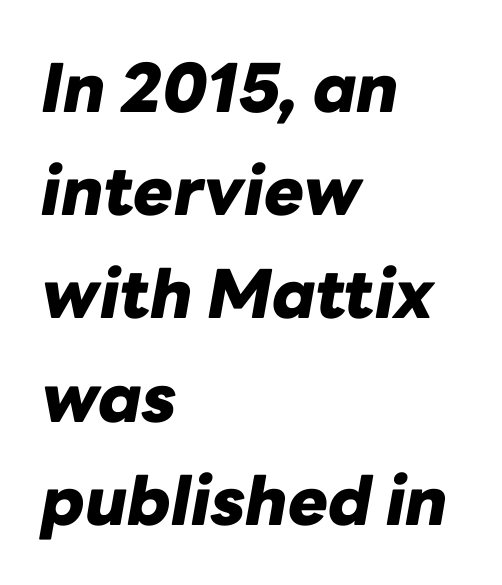
The image shows 67 px heavy type, italic (leaning right); set left-aligned, normal line spacing (1.54x), normal letter spacing, not underlined; low stroke contrast and a medium x-height.
